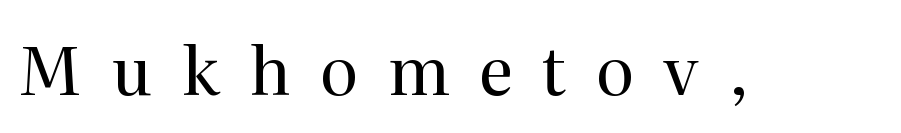
Q: Is the text bold? A: No.
Q: Is the text italic (slanted)? A: No, it is upright.
Q: Is the typeface a serif or a sans-serif typeface? A: Serif.
Q: Is the text underlined? A: No.
Q: Is the spacing between letters normal or unusually wide? A: Unusually wide.
Q: Width (condensed, normal, or wide)? A: Normal.
Q: Stroke contrast? A: Medium.
Q: x-height? A: Medium.
Q: Monospaced? A: No.
